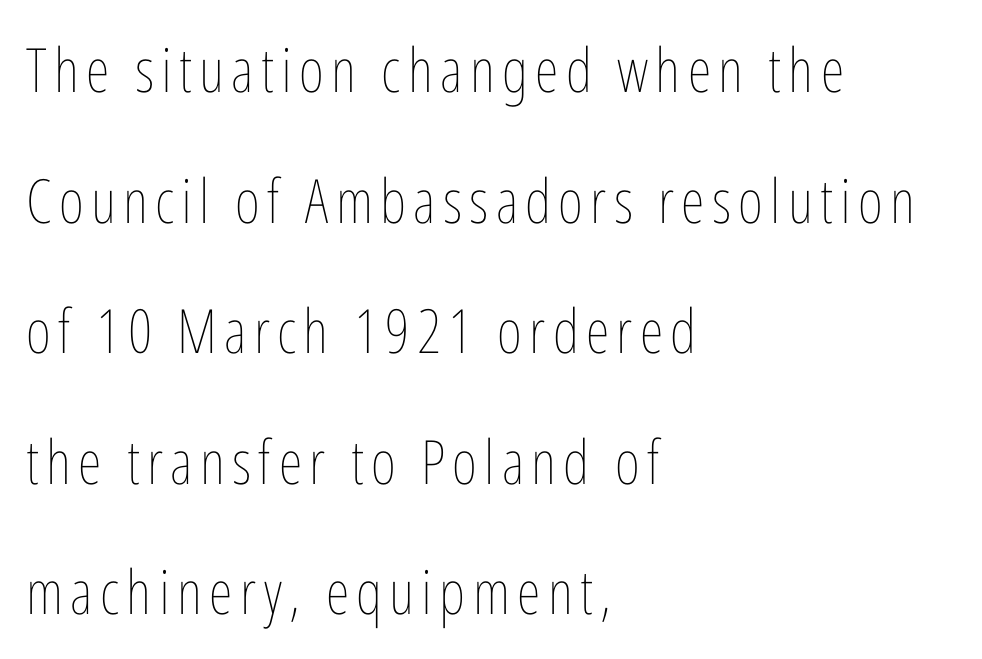
The image shows 61 px thin, condensed type, upright; set left-aligned, loose line spacing (2.14x), not underlined; low stroke contrast and a medium x-height.
